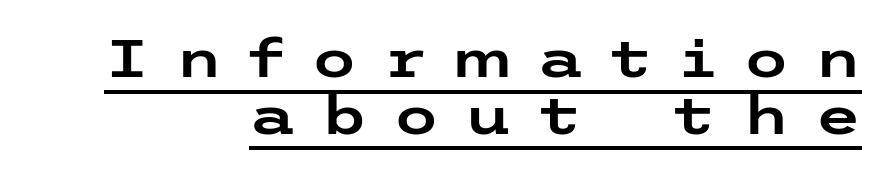
In terms of leading, this rendering errs on the cramped side. The string is rendered with underlining switched on. A typesetter would mark this as roman, not italic. Compared with typical body copy, the letter spacing here is much looser. Nothing sits at the stroke ends, so this counts as sans-serif.
